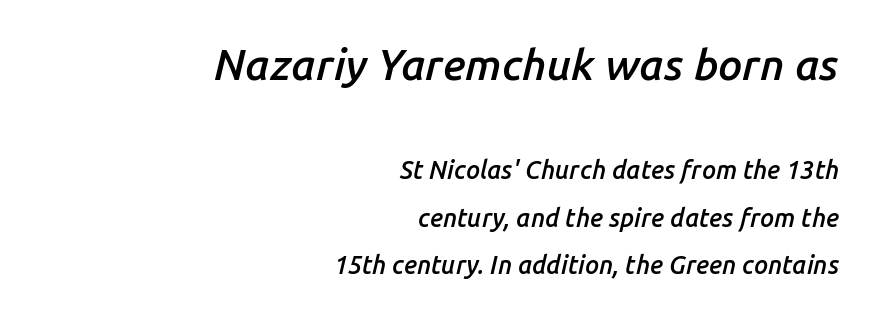
Q: Is the text bold? A: Semi-bold.
Q: Is the text italic (slanted)? A: Yes, it leans right by about 14 degrees.
Q: Is the text underlined? A: No.
Q: How is the paragraph aligned? A: Right-aligned.
Q: Is the spacing between letters normal or unusually wide? A: Normal.
Q: Is the spacing between lines tight, normal or loose? A: Loose.
Q: Which block of text is set in a larger size, the first (top) or the second (bottom)? A: The first (top) one.
Q: Width (condensed, normal, or wide)? A: Normal.
Q: Stroke contrast? A: Low.
Q: x-height? A: Medium.
Q: Monospaced? A: No.
